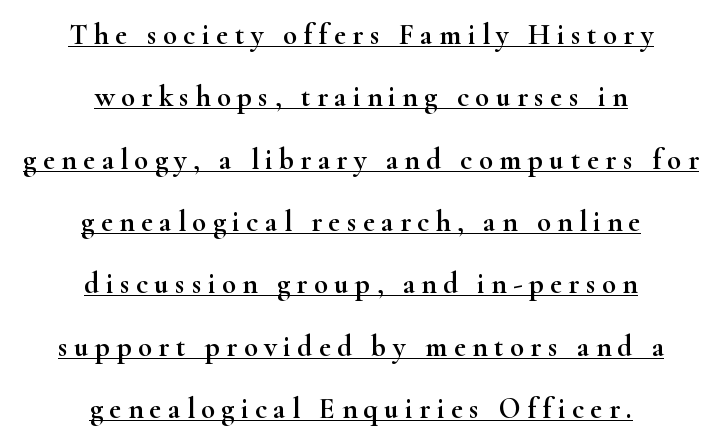
{"serif": "yes", "italic": "no", "width": "wide", "stroke_contrast": "high", "x_height": "small", "monospaced": "no", "underline": "yes", "align": "center", "line_spacing": "loose", "line_spacing_ratio": 2.15, "letter_spacing": "wide", "letter_spacing_em": 0.22, "glyph_px": 29}
